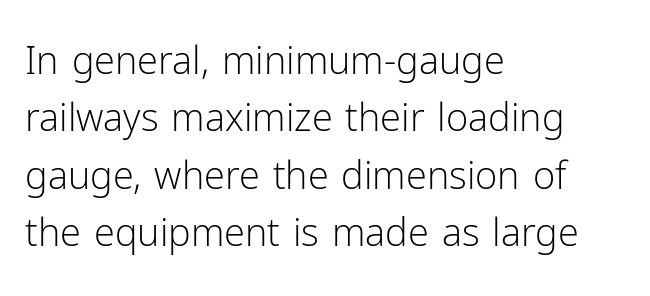
Vertical strokes here are truly vertical. Leading matches the norm, producing a regular column. Look at the bottom of the vertical strokes: they stop flat, with no serifs. The rag falls on the right side of this text block. The specimen omits any rule beneath the text block's lines. Character widths vary here, with narrow letters taking less room than wide ones.
